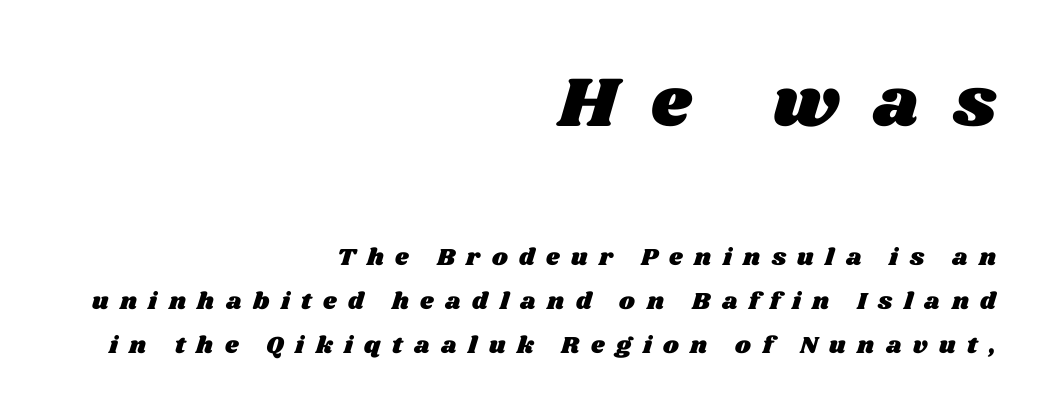
The image shows 71 px wide type; set right-aligned, line spacing 1.83x, unusually wide letter spacing (+0.48 em), not underlined; the first (top) block is 2.96x larger; medium stroke contrast and a large x-height.
